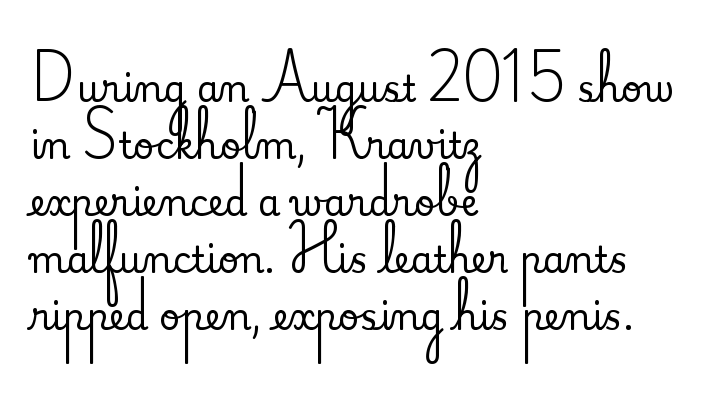
The image shows 36 px serif type, upright; set left-aligned, normal line spacing (1.58x), normal letter spacing, not underlined; medium stroke contrast and a small x-height.
